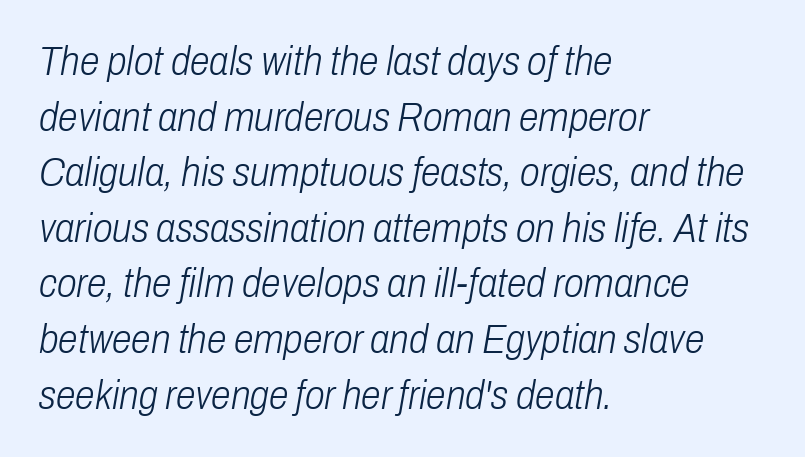
The rendering uses natural spacing where letterforms have individual widths. Leftover space on each line is placed entirely after the last word. Is this a heavy cut? Hardly; it is regular or lighter. Letter spacing: default.
